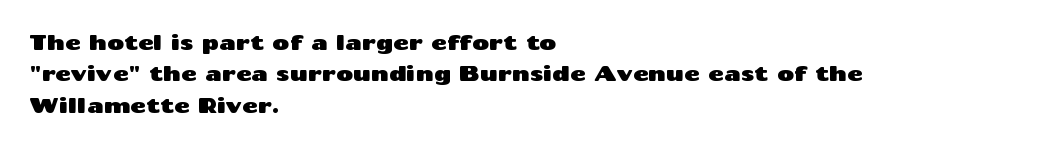
Q: Is the text italic (slanted)? A: No, it is upright.
Q: Is the text underlined? A: No.
Q: How is the paragraph aligned? A: Left-aligned.
Q: Is the spacing between letters normal or unusually wide? A: Normal.
Q: Is the spacing between lines tight, normal or loose? A: Normal.
